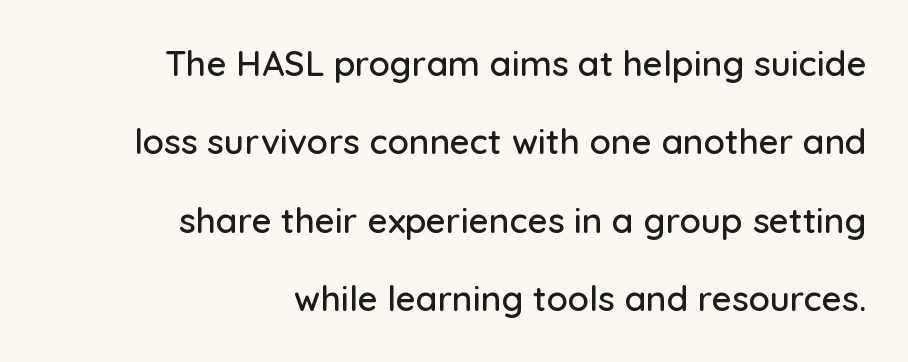
Look at the tracking — it's just the regular setting, nothing added. The rendering uses natural spacing where letterforms have individual widths. Honestly, the rows look like they've been pulled way apart. These lines are set flush right with a ragged left edge. The designer went with a sans here, leaving each stem footless.
